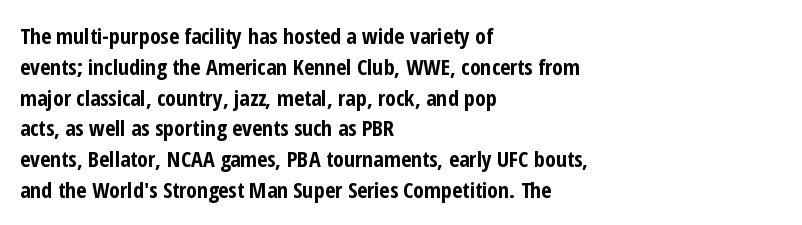
The image shows 22 px bold type, upright; set left-aligned, normal line spacing (1.4x), normal letter spacing, not underlined.
